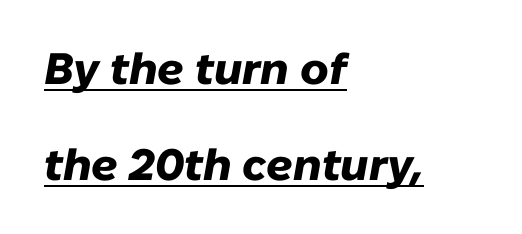
The type is set solid horizontally, with unmodified tracking. Where is the straight margin? On the left. The passage shown leans; its letterforms are oblique. This sample has the flowing, uneven cadence of proportional lettering. If you measured baseline to baseline, you'd find a long distance. Stroke thickness is high; the sample reads as a true bold.
